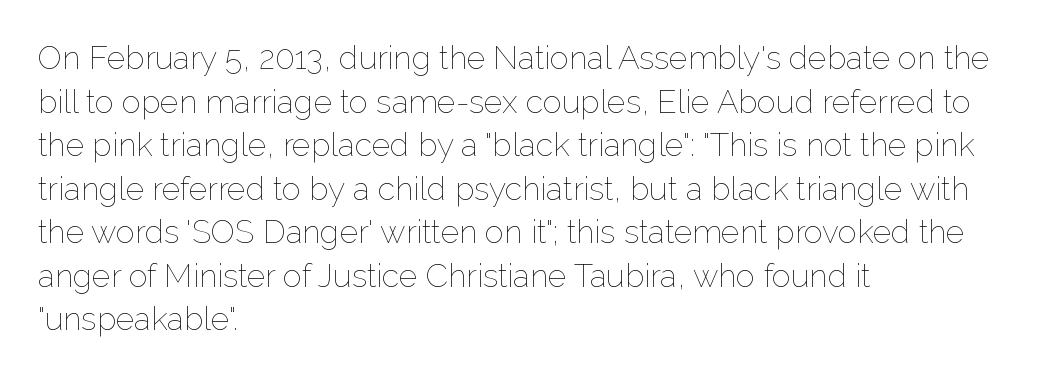
The image shows 32 px thin type, upright; set left-aligned, normal line spacing (1.36x), normal letter spacing, not underlined; low stroke contrast and a medium x-height.
